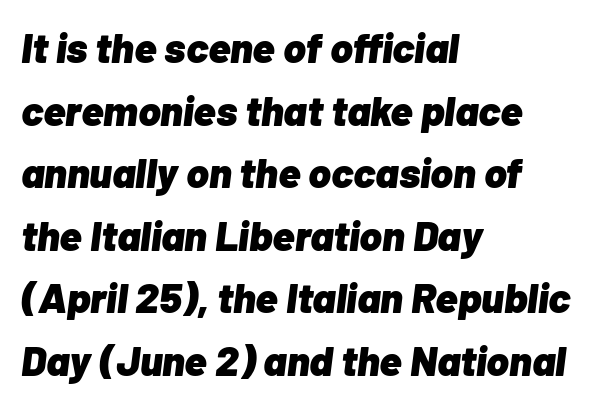
{"italic": "yes", "lean": "right", "slant_degrees": 7, "bold": "yes", "weight": "heavy", "width": "normal", "stroke_contrast": "low", "x_height": "medium", "monospaced": "no", "underline": "no", "align": "left", "line_spacing": "normal", "line_spacing_ratio": 1.49, "letter_spacing": "normal", "letter_spacing_em": 0.0, "glyph_px": 42}
